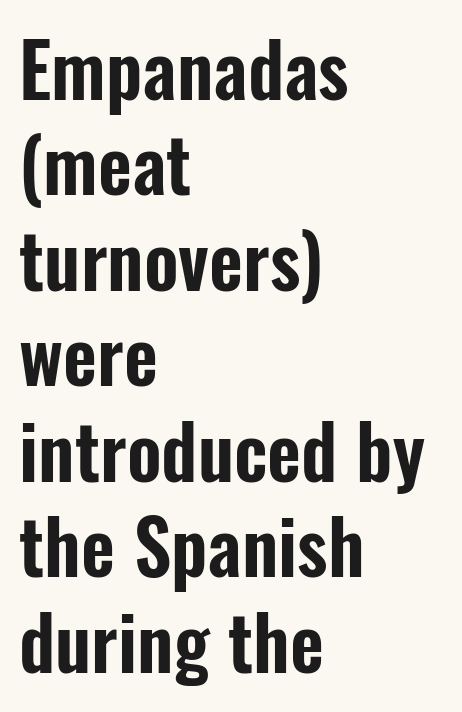
A typesetter would call this proportional, since set widths differ per character. Descender tails drop into unmarked territory. Horizontal alignment here is leftward, the default for most running prose. Typographically, this falls in the sans-serif category.
